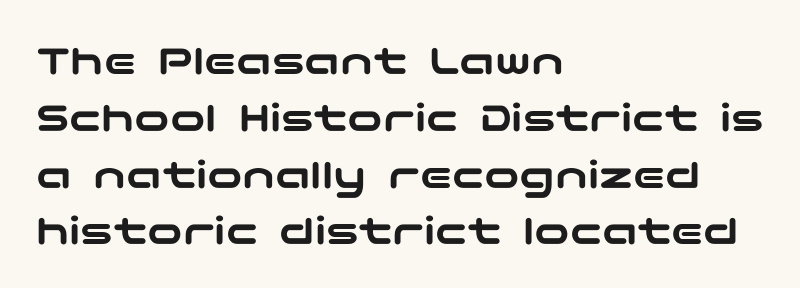
Nope, no serifs anywhere on these letters. Compared with typical body copy, the letter spacing here is the same. Leading: standard. This rendering features lettering with no underline. Quick note: not italic, upright.
